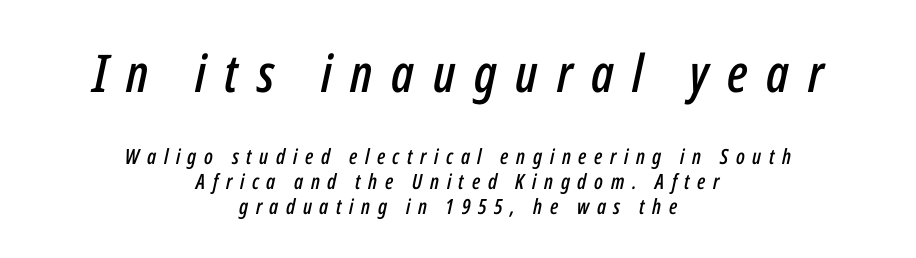
Visually, the top section dominates because its glyphs are scaled up. The passage shown leans; its letterforms are oblique. The setting favours the middle, as headings and verse often do. A typesetter would call this proportional, since set widths differ per character. Just letters on the line, the space beneath them empty. The passage shown has open, widely tracked lettering throughout.
